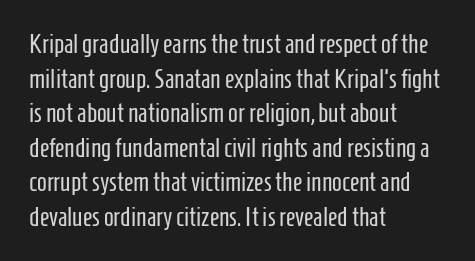
No chunkiness to these letters — they're not bold. A classic flush-left, rag-right setting is used for this passage. One glance says typical: line gaps are just what's usual. The letters sit at their default tracking, neither squeezed nor spread.
